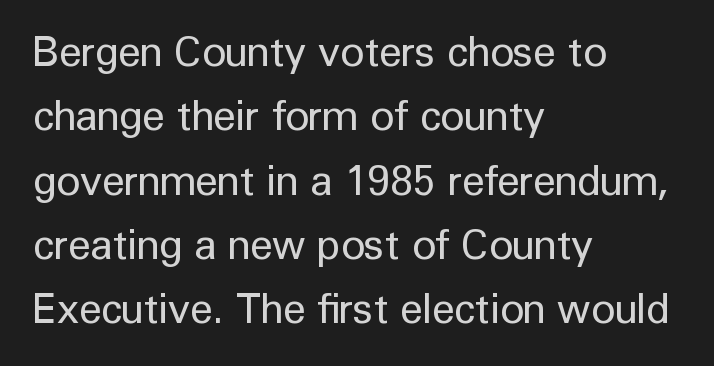
{"serif": "no", "italic": "no", "bold": "no", "weight": "regular", "width": "normal", "stroke_contrast": "low", "x_height": "medium", "monospaced": "no", "underline": "no", "align": "left", "line_spacing": "normal", "line_spacing_ratio": 1.57, "letter_spacing": "normal", "letter_spacing_em": 0.0, "glyph_px": 41}
